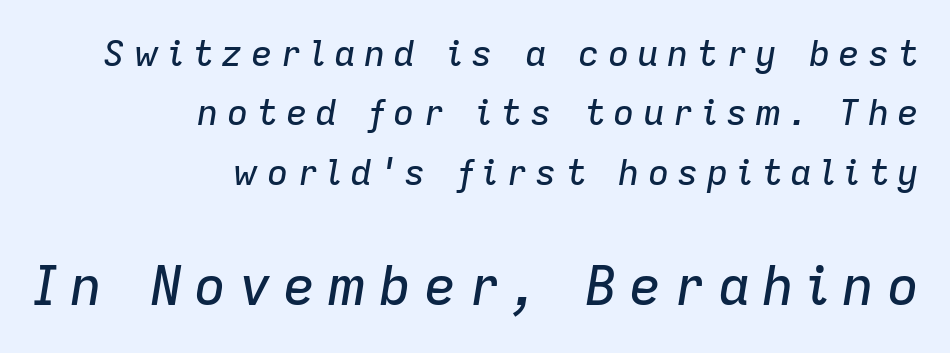
Q: Is the text italic (slanted)? A: Yes, it leans right by about 9 degrees.
Q: Is the text underlined? A: No.
Q: How is the paragraph aligned? A: Right-aligned.
Q: Is the spacing between letters normal or unusually wide? A: Unusually wide.
Q: Is the spacing between lines tight, normal or loose? A: Normal.
Q: Which block of text is set in a larger size, the first (top) or the second (bottom)? A: The second (bottom) one.
Q: Width (condensed, normal, or wide)? A: Normal.
Q: Stroke contrast? A: Low.
Q: x-height? A: Medium.
Q: Monospaced? A: No.
